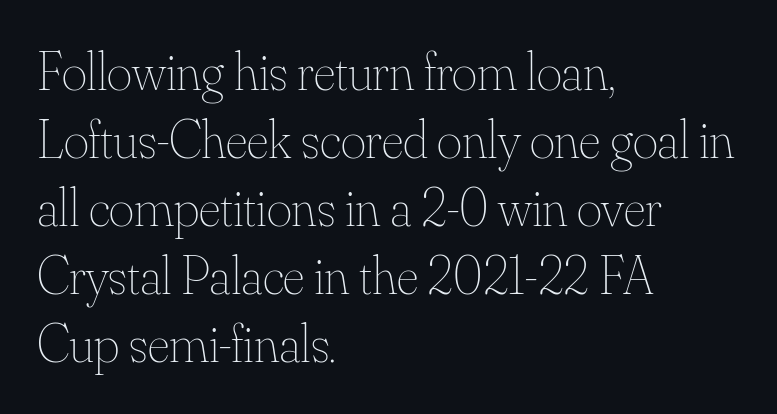
{"italic": "no", "bold": "no", "weight": "thin", "width": "normal", "stroke_contrast": "medium", "x_height": "small", "monospaced": "no", "underline": "no", "align": "left", "line_spacing": "normal", "line_spacing_ratio": 1.26, "letter_spacing": "normal", "letter_spacing_em": 0.0, "glyph_px": 54}
